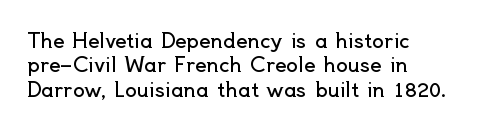
These lines keep a tight, regular rhythm from letter to letter. In CSS terms this would be text-align: left. Weight: in the light-to-regular range. This is roman type, the default non-slanted kind. Decoration check: the copy has no underline.
